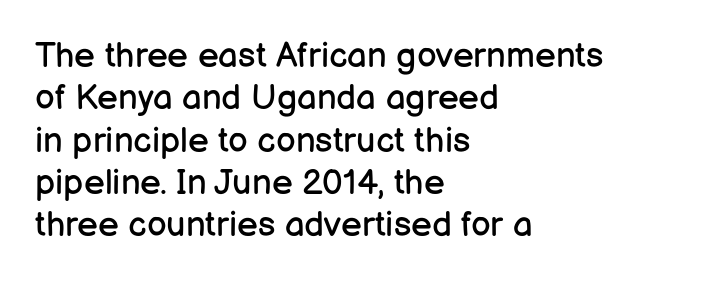
This sample uses plain, unmodified letter spacing. The passage is arranged the way most books set body copy — flush left. Weight: in the light-to-regular range. A typesetter would call this proportional, since set widths differ per character. Vertical strokes here are truly vertical. Nothing sits at the stroke ends, so this counts as sans-serif.
